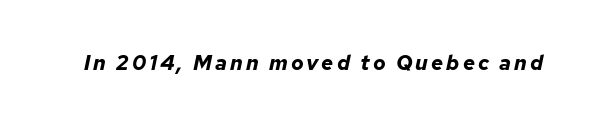
Italic? Definitely — the glyphs are oblique. A dark, heavy texture on the line: the type is bold. Clear beneath every line of the passage.
